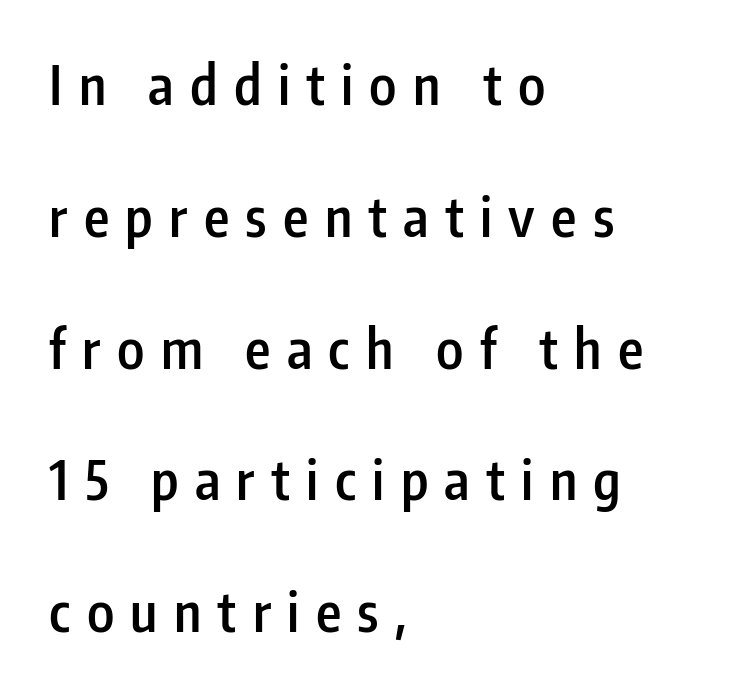
Q: Is the text bold? A: Semi-bold.
Q: Is the text italic (slanted)? A: No, it is upright.
Q: Is the typeface a serif or a sans-serif typeface? A: Sans-serif.
Q: Is the text underlined? A: No.
Q: How is the paragraph aligned? A: Left-aligned.
Q: Is the spacing between letters normal or unusually wide? A: Unusually wide.
Q: Is the spacing between lines tight, normal or loose? A: Loose.
Q: Width (condensed, normal, or wide)? A: Condensed.
Q: Stroke contrast? A: Low.
Q: x-height? A: Medium.
Q: Monospaced? A: No.
